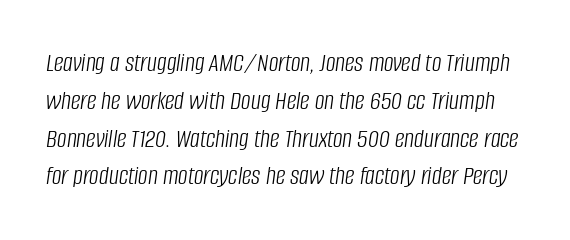
Has an underline been added? It has not. Regarding leading, the lines here are spaced in the standard way. No heavy texture on the line: the type isn't bold. A typesetter would mark this as italic. Tracking here is standard; glyphs follow each other at the usual distance.
